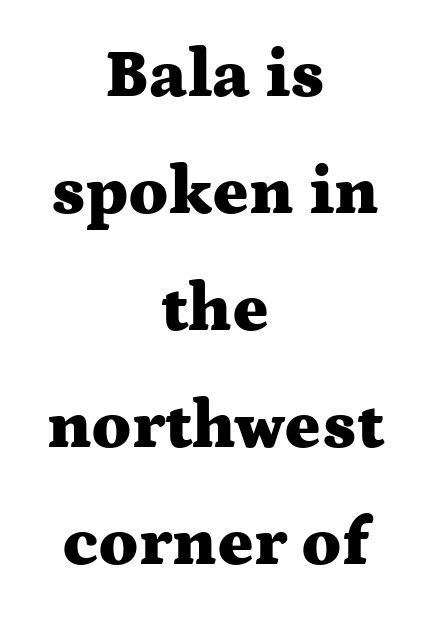
{"serif": "yes", "italic": "no", "bold": "yes", "weight": "heavy", "width": "wide", "stroke_contrast": "medium", "x_height": "medium", "monospaced": "no", "underline": "no", "align": "center", "line_spacing_ratio": 1.72, "letter_spacing": "normal", "letter_spacing_em": 0.0, "glyph_px": 68}
